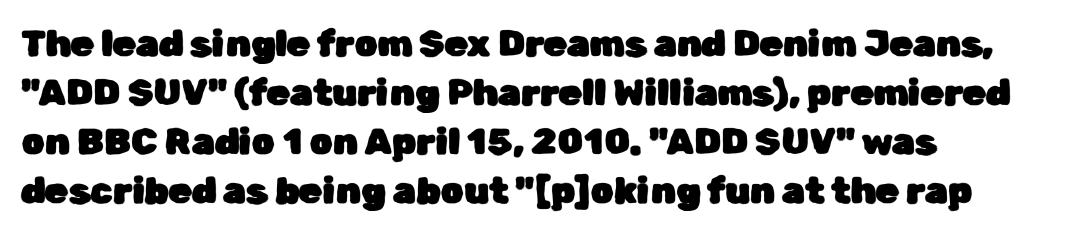
The image shows 37 px sans-serif type, upright; set left-aligned, normal line spacing (1.32x), normal letter spacing, not underlined; low stroke contrast and a medium x-height.
